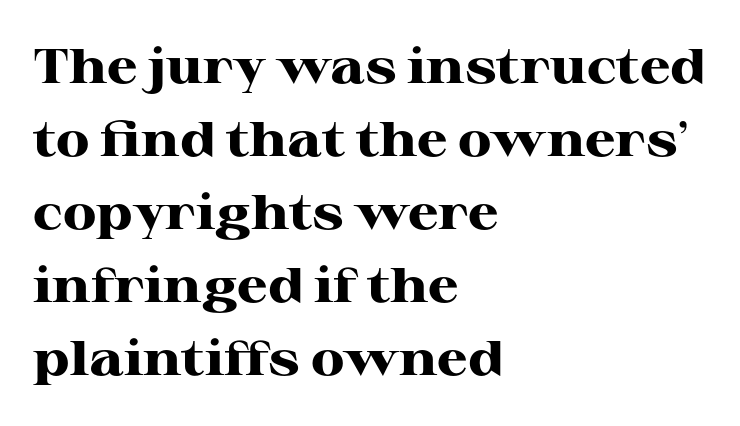
Q: Is the text bold? A: Yes.
Q: Is the text italic (slanted)? A: No, it is upright.
Q: Is the typeface a serif or a sans-serif typeface? A: Serif.
Q: Is the text underlined? A: No.
Q: How is the paragraph aligned? A: Left-aligned.
Q: Is the spacing between letters normal or unusually wide? A: Normal.
Q: Is the spacing between lines tight, normal or loose? A: Normal.
Q: Width (condensed, normal, or wide)? A: Wide.
Q: Stroke contrast? A: High.
Q: x-height? A: Medium.
Q: Monospaced? A: No.
